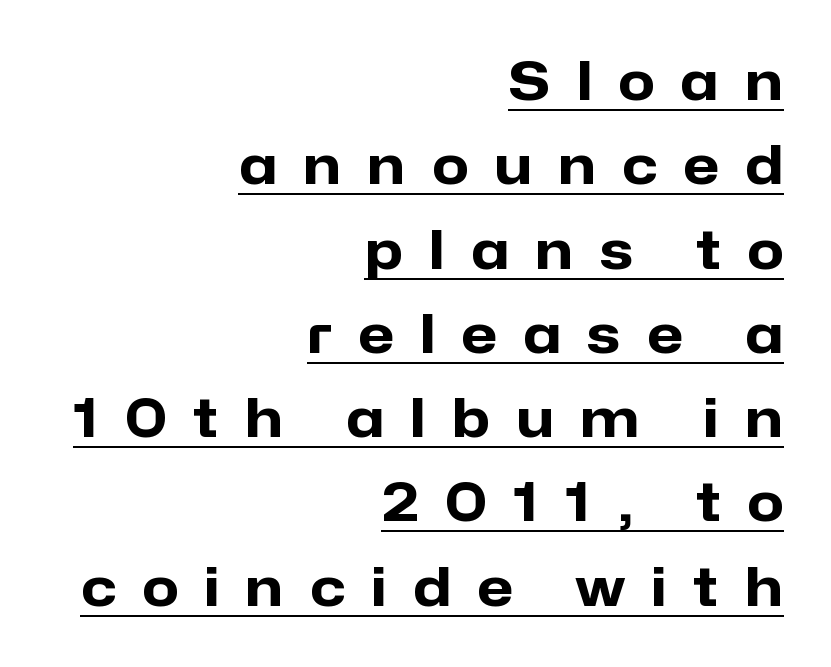
Each new line begins a customary step beneath the previous one. The type family on display is of the sans-serif kind. Posture: straight, roman, zero tilt. How are the letters spaced? Widely, with obvious added tracking. Visually the block forms a straight wall on the right and a jagged coastline on the left.
